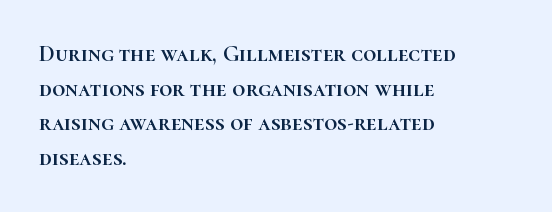
{"italic": "no", "underline": "no", "align": "left", "line_spacing": "normal", "line_spacing_ratio": 1.51, "letter_spacing": "normal", "letter_spacing_em": 0.0, "glyph_px": 23}
